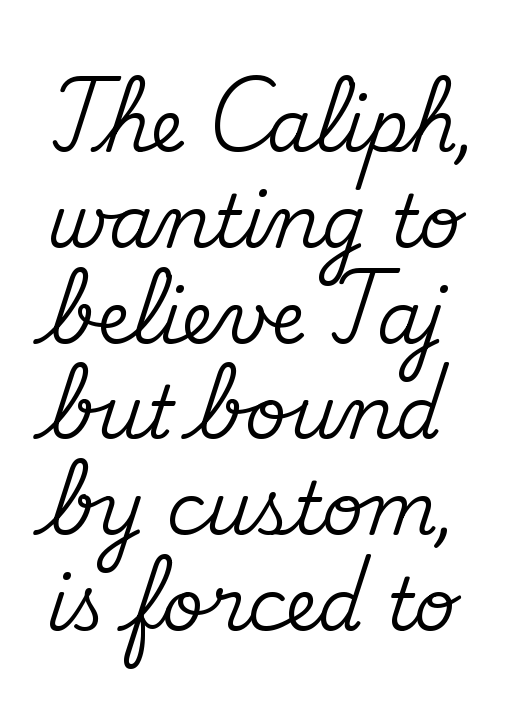
{"width": "normal", "stroke_contrast": "medium", "x_height": "small", "monospaced": "no", "underline": "no", "line_spacing": "normal", "line_spacing_ratio": 1.33, "letter_spacing": "normal", "letter_spacing_em": 0.0, "glyph_px": 72}
